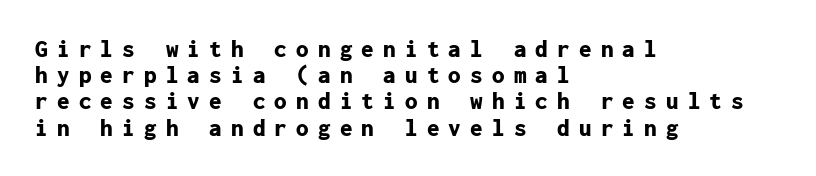
The image shows 25 px bold type, upright; set left-aligned, tight line spacing (1.05x), unusually wide letter spacing (+0.37 em), not underlined.
